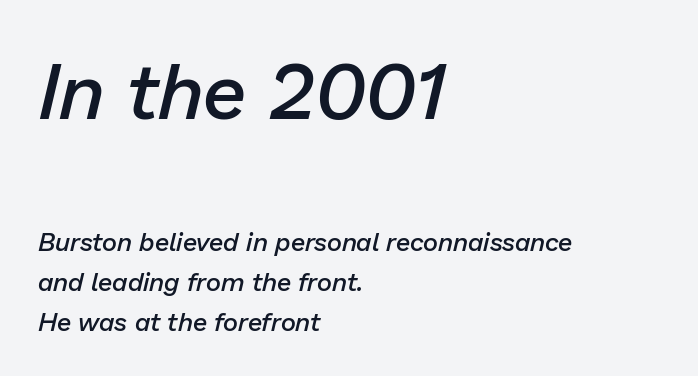
The image shows 79 px semibold type, italic (leaning right); set left-aligned, normal line spacing (1.55x), normal letter spacing, not underlined; the first (top) block is 3.04x larger; low stroke contrast and a medium x-height.
